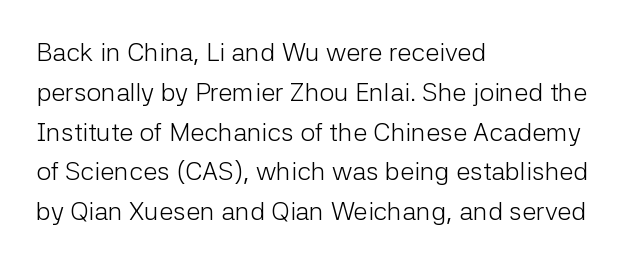
The image shows 26 px text type, upright; set left-aligned, normal line spacing (1.53x), normal letter spacing, not underlined.
